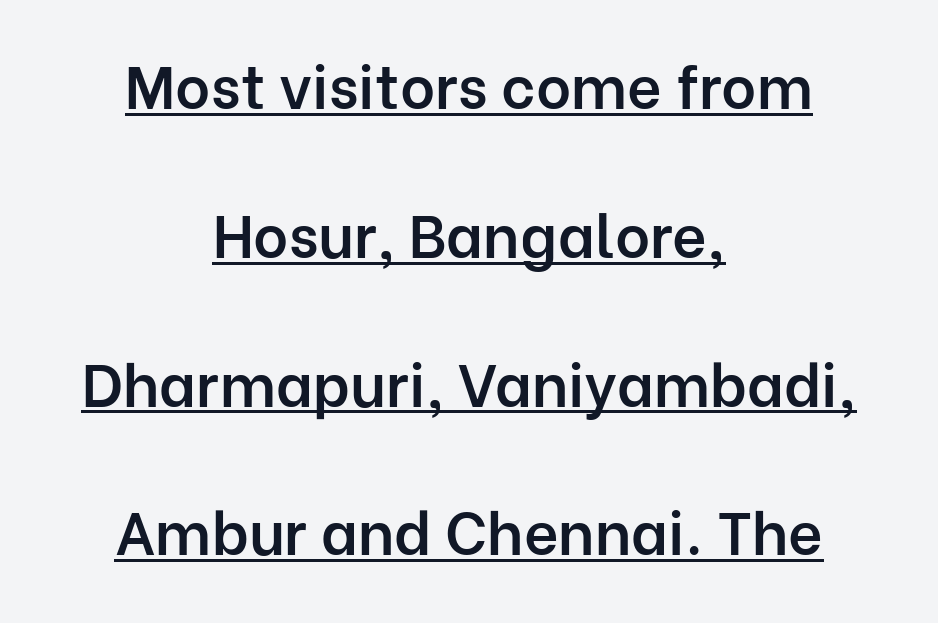
A sans-serif font was chosen for this passage. The letters sit at their default tracking, neither squeezed nor spread. Widely set lines give the paragraph a tall, airy silhouette. Think of a printed novel: that variable character pitch is what you see here. Typeset on center — no edge is straight.
